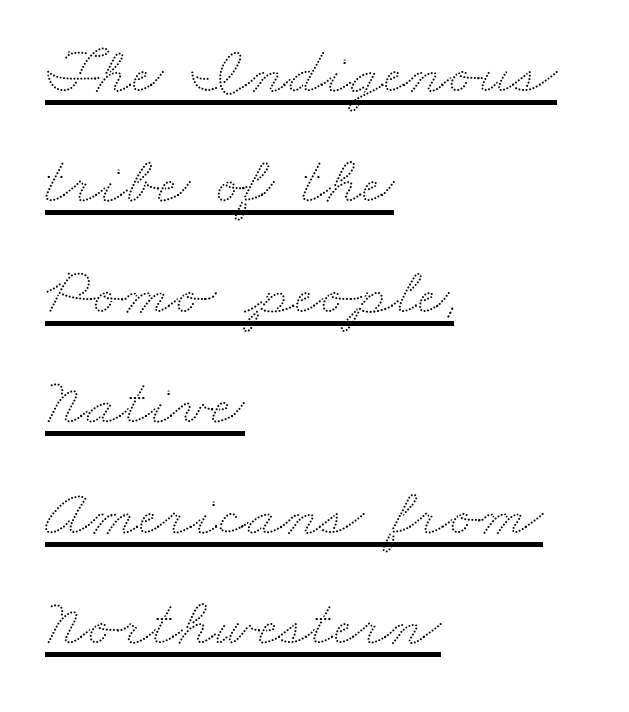
{"width": "wide", "stroke_contrast": "low", "x_height": "small", "monospaced": "no", "underline": "yes", "align": "left", "line_spacing": "normal", "line_spacing_ratio": 1.6, "letter_spacing": "normal", "letter_spacing_em": 0.0, "glyph_px": 69}
